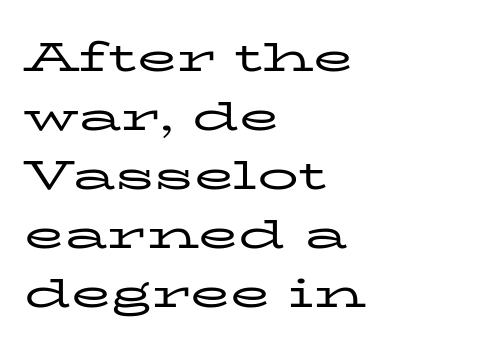
The face used here is proportionally spaced, like ordinary book or web type. Italic: no, the glyphs are upright roman. A typesetter would label this face a serif. The passage shown has conventional tracking throughout. The vertical gap from one line to the next is medium.
